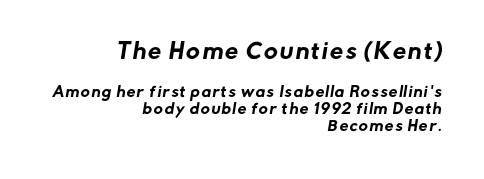
{"underline": "no", "align": "right", "line_spacing_ratio": 1.23, "larger_block": "first", "size_ratio": 1.5, "glyph_px": 21}
